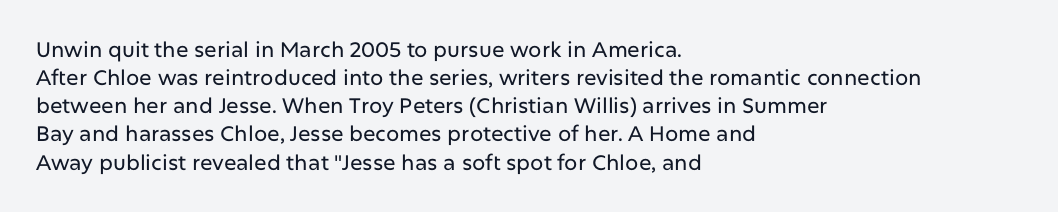
The image shows 21 px text type, upright; set left-aligned, normal line spacing (1.34x), normal letter spacing, not underlined.
